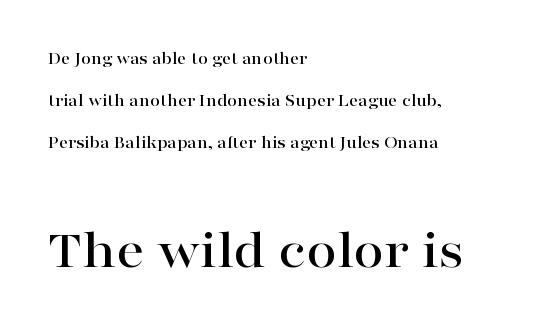
{"serif": "yes", "italic": "no", "width": "wide", "stroke_contrast": "high", "x_height": "medium", "monospaced": "no", "underline": "no", "align": "left", "line_spacing": "loose", "line_spacing_ratio": 2.33, "letter_spacing": "normal", "letter_spacing_em": 0.0, "larger_block": "second", "size_ratio": 3.06, "glyph_px": 55}
